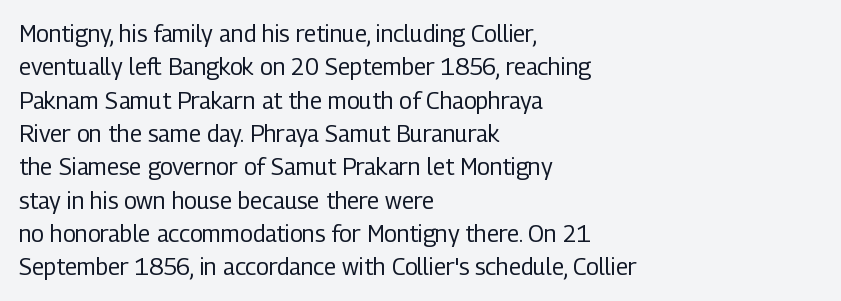
{"italic": "no", "bold": "no", "underline": "no", "align": "left", "line_spacing": "normal", "line_spacing_ratio": 1.45, "letter_spacing": "normal", "letter_spacing_em": 0.0, "glyph_px": 23}
